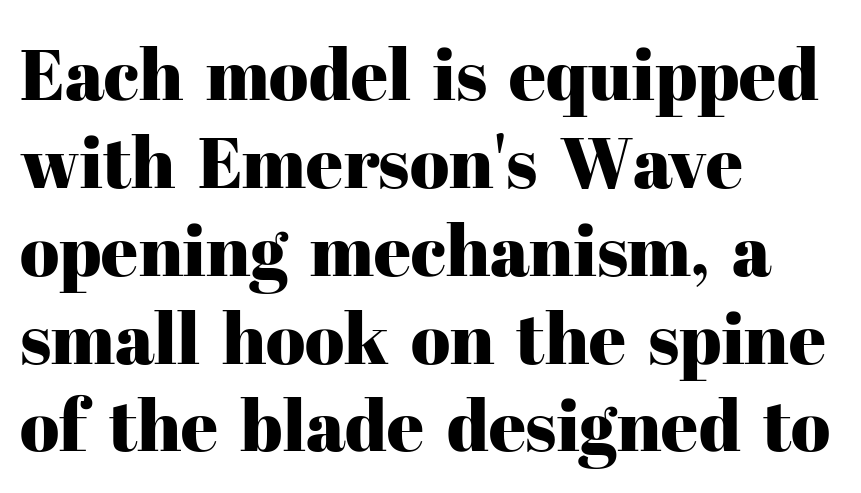
The image shows 72 px serif type, upright; set left-aligned, line spacing 1.22x, normal letter spacing, not underlined; high stroke contrast and a medium x-height.
